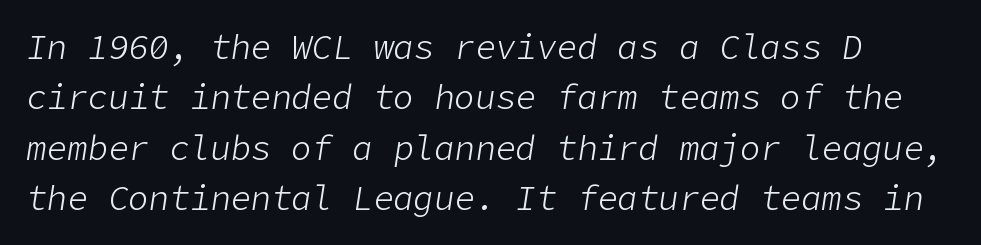
The image shows 34 px light type, italic (leaning right); set left-aligned, normal line spacing (1.48x), normal letter spacing, not underlined; low stroke contrast and a medium x-height.
